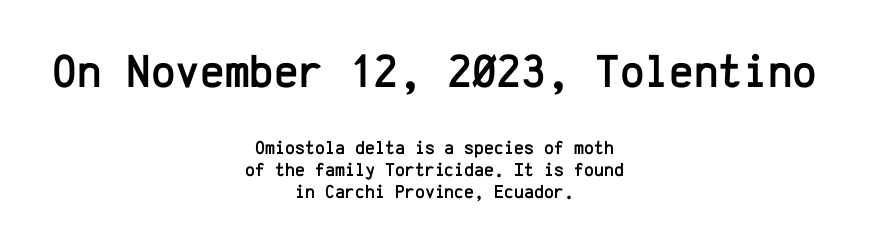
Q: Is the text italic (slanted)? A: No, it is upright.
Q: Is the typeface a serif or a sans-serif typeface? A: Sans-serif.
Q: Is the text underlined? A: No.
Q: How is the paragraph aligned? A: Centered.
Q: Is the spacing between letters normal or unusually wide? A: Normal.
Q: Which block of text is set in a larger size, the first (top) or the second (bottom)? A: The first (top) one.
Q: Width (condensed, normal, or wide)? A: Normal.
Q: Stroke contrast? A: Low.
Q: x-height? A: Medium.
Q: Monospaced? A: Yes.
